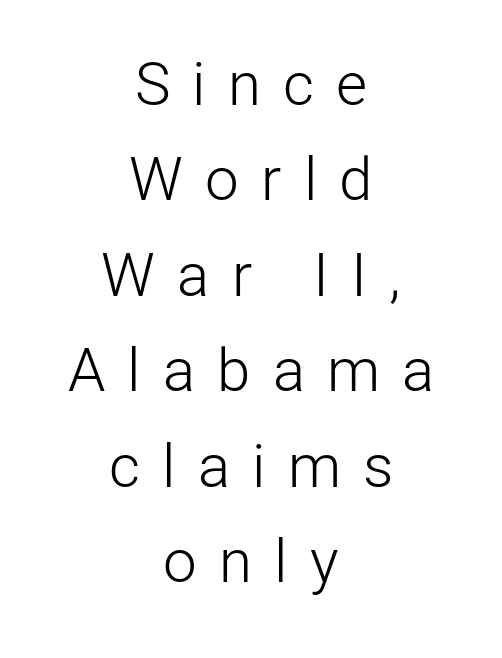
Q: Is the text bold? A: No.
Q: Is the text italic (slanted)? A: No, it is upright.
Q: Is the typeface a serif or a sans-serif typeface? A: Sans-serif.
Q: Is the text underlined? A: No.
Q: How is the paragraph aligned? A: Centered.
Q: Is the spacing between letters normal or unusually wide? A: Unusually wide.
Q: Is the spacing between lines tight, normal or loose? A: Normal.
Q: Width (condensed, normal, or wide)? A: Normal.
Q: Stroke contrast? A: Low.
Q: x-height? A: Medium.
Q: Monospaced? A: No.
